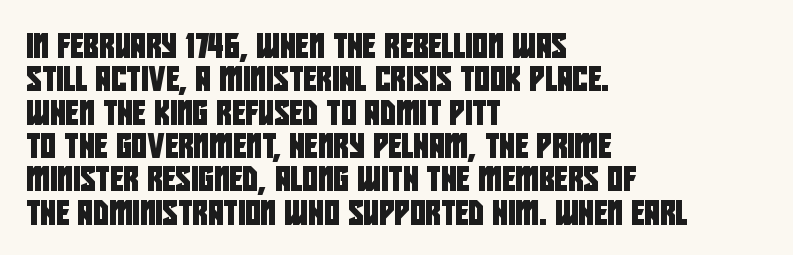
Q: Is the text underlined? A: No.
Q: How is the paragraph aligned? A: Left-aligned.
Q: Is the spacing between letters normal or unusually wide? A: Normal.
Q: Is the spacing between lines tight, normal or loose? A: Normal.
